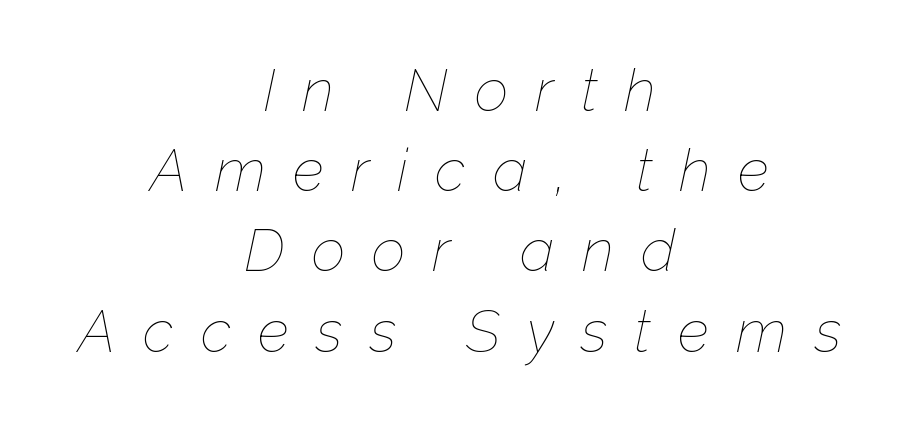
The image shows 59 px thin type, italic (leaning right); set centered, normal line spacing (1.36x), unusually wide letter spacing (+0.46 em), not underlined; low stroke contrast and a medium x-height.
